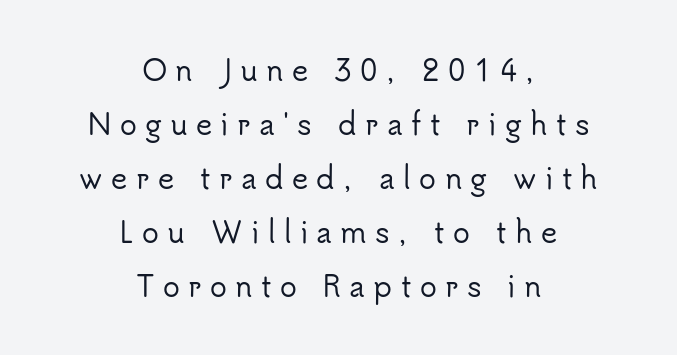
The image shows 28 px sans-serif type, upright; set centered, loose line spacing (1.93x), unusually wide letter spacing (+0.3 em), not underlined; low stroke contrast and a small x-height.
